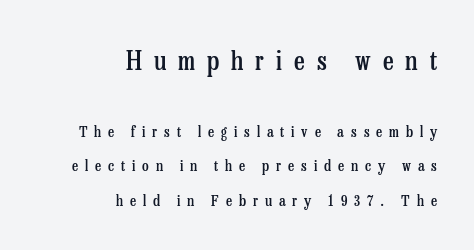
Q: Is the text bold? A: Semi-bold.
Q: Is the text italic (slanted)? A: No, it is upright.
Q: Is the text underlined? A: No.
Q: How is the paragraph aligned? A: Right-aligned.
Q: Is the spacing between letters normal or unusually wide? A: Unusually wide.
Q: Is the spacing between lines tight, normal or loose? A: Loose.
Q: Which block of text is set in a larger size, the first (top) or the second (bottom)? A: The first (top) one.
